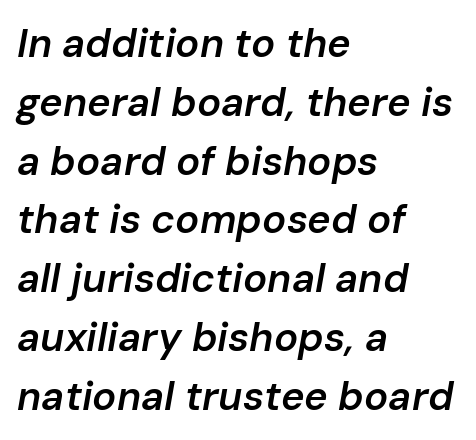
Q: Is the text bold? A: Semi-bold.
Q: Is the text italic (slanted)? A: Yes, it leans right by about 10 degrees.
Q: Is the text underlined? A: No.
Q: How is the paragraph aligned? A: Left-aligned.
Q: Is the spacing between letters normal or unusually wide? A: Normal.
Q: Is the spacing between lines tight, normal or loose? A: Normal.
Q: Width (condensed, normal, or wide)? A: Normal.
Q: Stroke contrast? A: Low.
Q: x-height? A: Medium.
Q: Monospaced? A: No.
